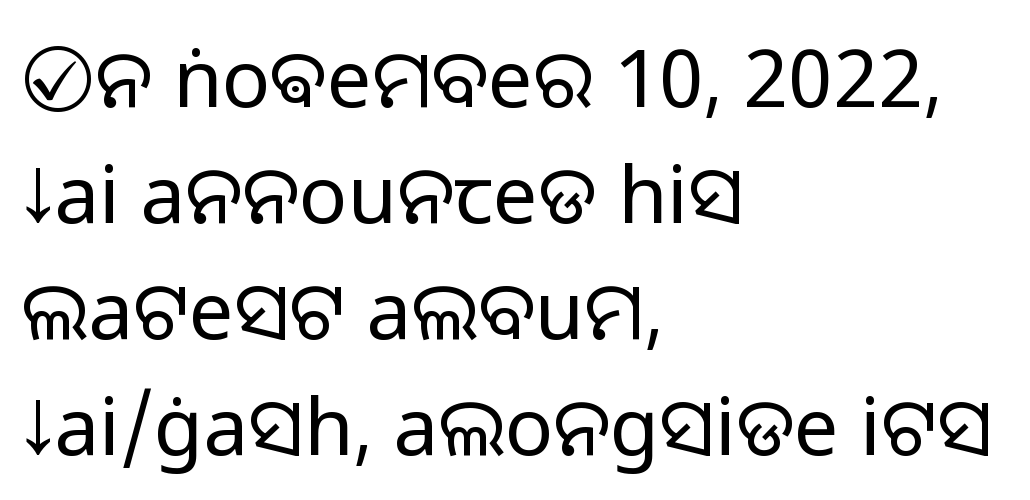
{"serif": "no", "italic": "no", "bold": "no", "weight": "light", "width": "normal", "stroke_contrast": "low", "x_height": "medium", "monospaced": "no", "underline": "no", "align": "left", "line_spacing": "normal", "line_spacing_ratio": 1.45, "letter_spacing": "normal", "letter_spacing_em": 0.0, "glyph_px": 80}
